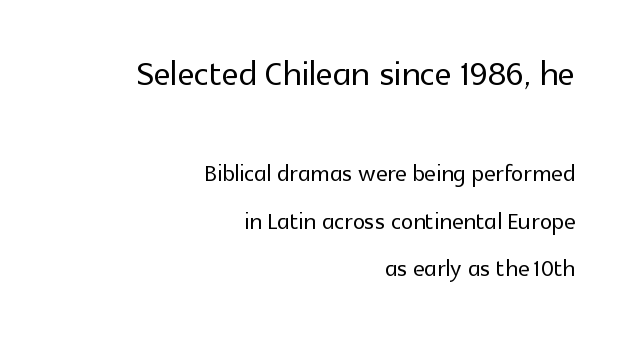
A typesetter would call this zero additional tracking. Descenders hang freely into open space. Ascenders rise straight up at ninety degrees. Varying glyph widths throughout — classic text-font behaviour. Notice how descenders clear the ascenders below comfortably — that's standard leading.
